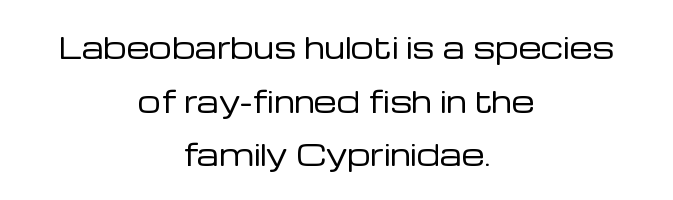
{"serif": "no", "italic": "no", "bold": "no", "weight": "regular", "width": "normal", "stroke_contrast": "low", "x_height": "medium", "monospaced": "no", "underline": "no", "align": "center", "line_spacing_ratio": 1.85, "letter_spacing": "normal", "letter_spacing_em": 0.0, "glyph_px": 29}
